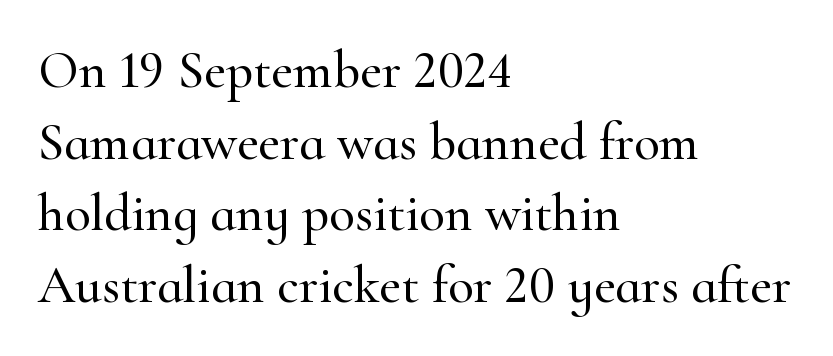
Q: Is the text italic (slanted)? A: No, it is upright.
Q: Is the typeface a serif or a sans-serif typeface? A: Serif.
Q: Is the text underlined? A: No.
Q: How is the paragraph aligned? A: Left-aligned.
Q: Is the spacing between letters normal or unusually wide? A: Normal.
Q: Is the spacing between lines tight, normal or loose? A: Normal.
Q: Width (condensed, normal, or wide)? A: Normal.
Q: Stroke contrast? A: High.
Q: x-height? A: Small.
Q: Monospaced? A: No.
